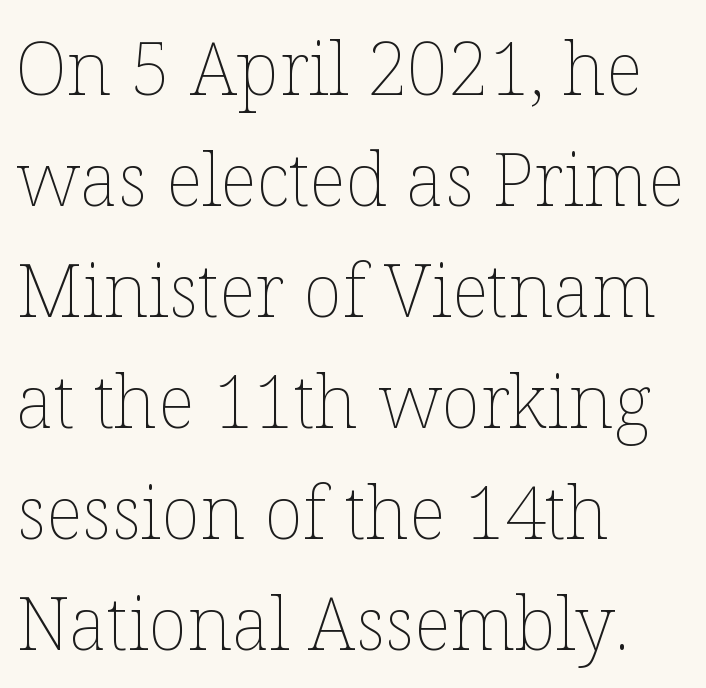
Q: Is the text bold? A: No.
Q: Is the text italic (slanted)? A: No, it is upright.
Q: Is the text underlined? A: No.
Q: How is the paragraph aligned? A: Left-aligned.
Q: Is the spacing between letters normal or unusually wide? A: Normal.
Q: Is the spacing between lines tight, normal or loose? A: Normal.
Q: Width (condensed, normal, or wide)? A: Normal.
Q: Stroke contrast? A: Low.
Q: x-height? A: Medium.
Q: Monospaced? A: No.
